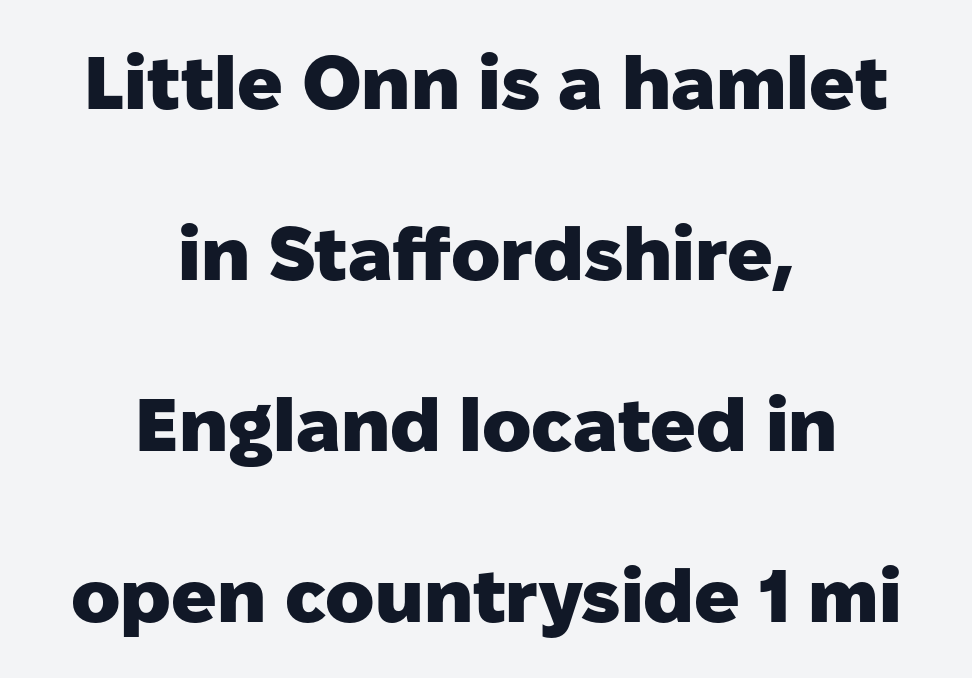
The image shows 75 px heavy sans-serif type, upright; set centered, loose line spacing (2.28x), normal letter spacing, not underlined; low stroke contrast and a medium x-height.
